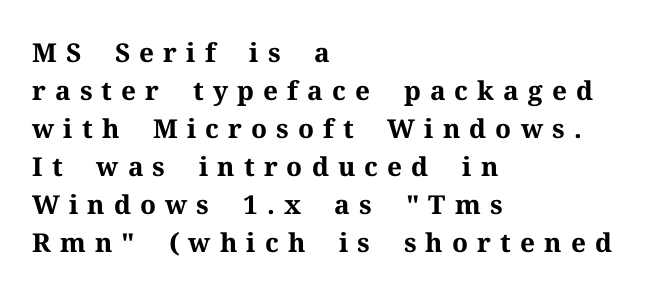
{"italic": "no", "bold": "yes", "underline": "no", "align": "left", "line_spacing": "normal", "line_spacing_ratio": 1.46, "letter_spacing": "wide", "letter_spacing_em": 0.35, "glyph_px": 26}
